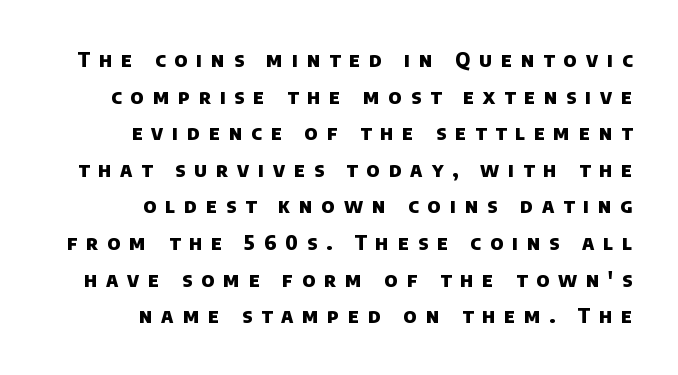
{"bold": "yes", "underline": "no", "align": "right", "line_spacing_ratio": 1.83, "letter_spacing": "wide", "letter_spacing_em": 0.45, "glyph_px": 20}
